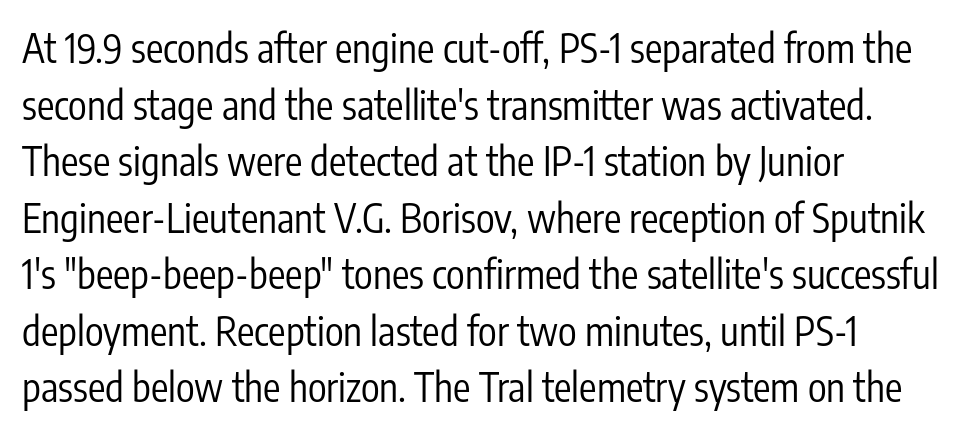
Does the copy run flush right? No — it runs flush left. This sample has the flowing, uneven cadence of proportional lettering. Check where the strokes stop: nothing finishes them off — pure sans. Bold? No — there's no thickening of the strokes.
